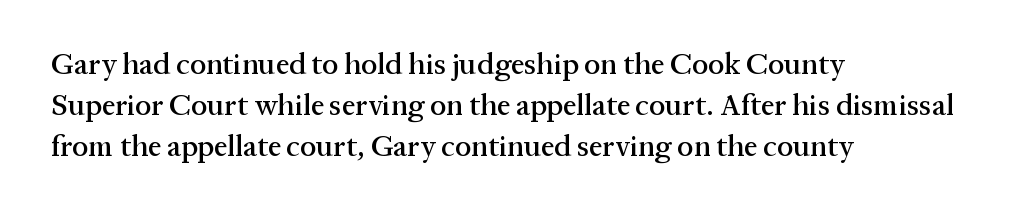
Q: Is the text italic (slanted)? A: No, it is upright.
Q: Is the typeface a serif or a sans-serif typeface? A: Serif.
Q: Is the text underlined? A: No.
Q: How is the paragraph aligned? A: Left-aligned.
Q: Is the spacing between letters normal or unusually wide? A: Normal.
Q: Is the spacing between lines tight, normal or loose? A: Normal.
Q: Width (condensed, normal, or wide)? A: Normal.
Q: Stroke contrast? A: Medium.
Q: x-height? A: Medium.
Q: Monospaced? A: No.
